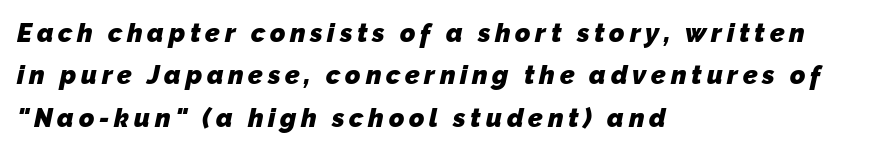
Summary of vertical rhythm: regular, with standard interline spacing. Look at the stroke-to-counter ratio: heavy, a bold. One-word summary of the alignment: left. Beneath every word, the page is bare.
